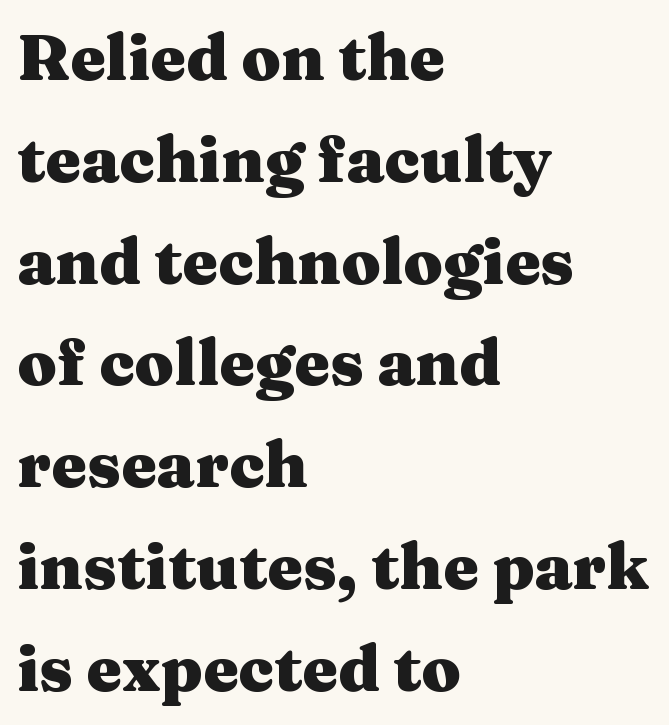
Q: Is the text bold? A: Yes.
Q: Is the text italic (slanted)? A: No, it is upright.
Q: Is the typeface a serif or a sans-serif typeface? A: Serif.
Q: Is the text underlined? A: No.
Q: How is the paragraph aligned? A: Left-aligned.
Q: Is the spacing between letters normal or unusually wide? A: Normal.
Q: Is the spacing between lines tight, normal or loose? A: Normal.
Q: Width (condensed, normal, or wide)? A: Wide.
Q: Stroke contrast? A: Medium.
Q: x-height? A: Medium.
Q: Monospaced? A: No.
